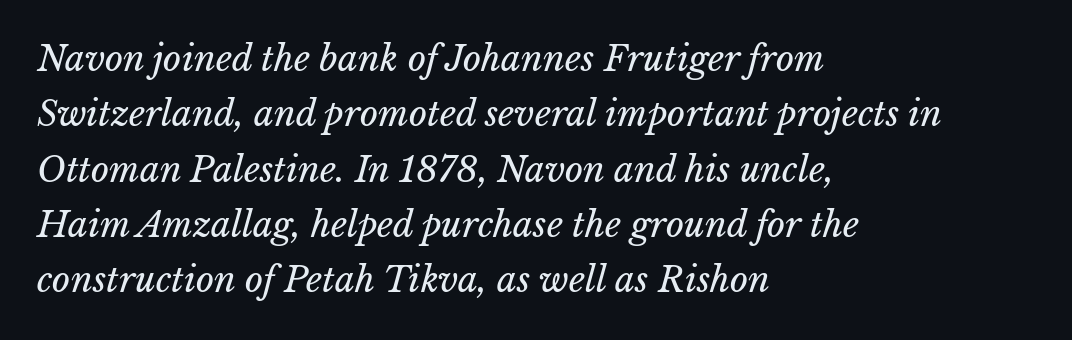
The space between consecutive lines is moderate. Nobody drew a line under any word here. Character widths vary here, with narrow letters taking less room than wide ones. This sample uses an oblique cut, with every glyph tilted off the vertical. The cut favours lightness, reaching ordinary text weight at its darkest.
